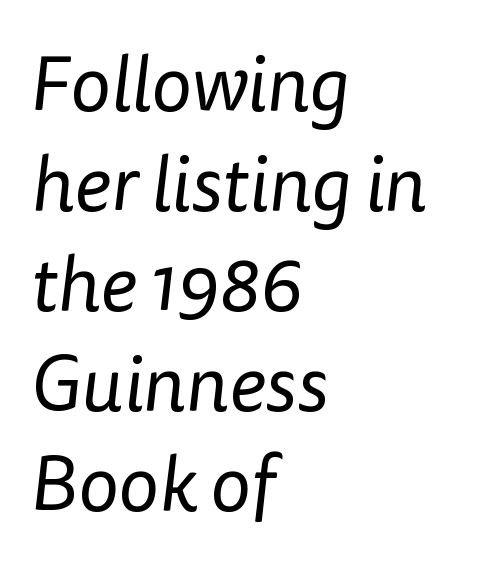
Q: Is the text bold? A: No.
Q: Is the typeface a serif or a sans-serif typeface? A: Sans-serif.
Q: Is the text underlined? A: No.
Q: How is the paragraph aligned? A: Left-aligned.
Q: Is the spacing between letters normal or unusually wide? A: Normal.
Q: Is the spacing between lines tight, normal or loose? A: Normal.
Q: Width (condensed, normal, or wide)? A: Normal.
Q: Stroke contrast? A: Low.
Q: x-height? A: Medium.
Q: Monospaced? A: No.
